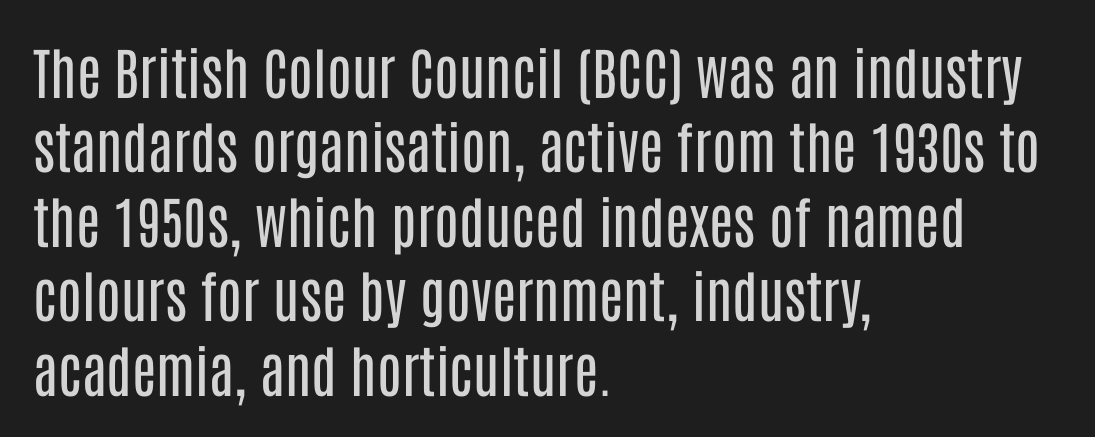
{"serif": "no", "italic": "no", "bold": "no", "weight": "regular", "width": "condensed", "stroke_contrast": "low", "x_height": "large", "monospaced": "no", "underline": "no", "align": "left", "line_spacing": "normal", "line_spacing_ratio": 1.33, "letter_spacing": "normal", "letter_spacing_em": 0.0, "glyph_px": 56}
